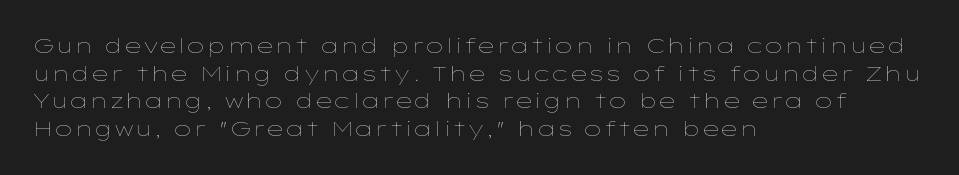
Every stem runs plumb, perpendicular to the baseline. Leftover space on each line is placed entirely after the last word. Check the space under the baseline: it is left empty. This reads as an unemphasized weight, regular at the heaviest. Caption: standard tracking, unaltered.
